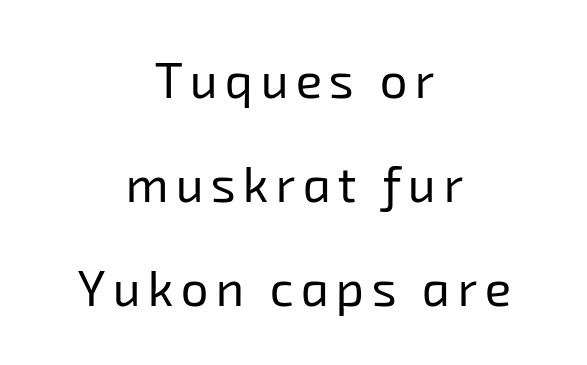
Q: Is the text bold? A: No.
Q: Is the typeface a serif or a sans-serif typeface? A: Sans-serif.
Q: Is the text underlined? A: No.
Q: How is the paragraph aligned? A: Centered.
Q: Is the spacing between lines tight, normal or loose? A: Loose.
Q: Width (condensed, normal, or wide)? A: Normal.
Q: Stroke contrast? A: Low.
Q: x-height? A: Medium.
Q: Monospaced? A: No.
